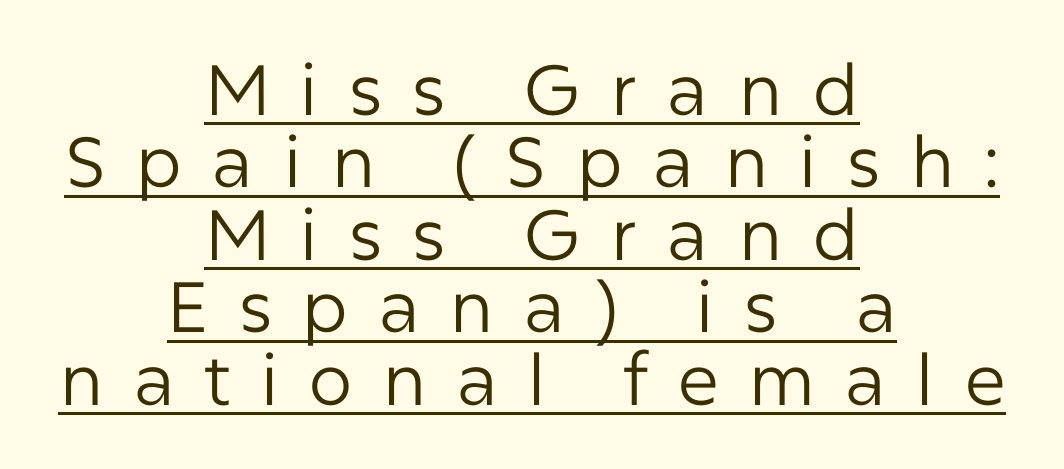
Q: Is the text bold? A: No.
Q: Is the text italic (slanted)? A: No, it is upright.
Q: Is the typeface a serif or a sans-serif typeface? A: Sans-serif.
Q: Is the text underlined? A: Yes.
Q: How is the paragraph aligned? A: Centered.
Q: Is the spacing between letters normal or unusually wide? A: Unusually wide.
Q: Is the spacing between lines tight, normal or loose? A: Tight.
Q: Width (condensed, normal, or wide)? A: Normal.
Q: Stroke contrast? A: Low.
Q: x-height? A: Medium.
Q: Monospaced? A: No.
